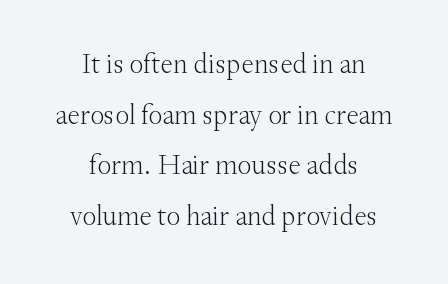
{"serif": "yes", "italic": "no", "bold": "no", "weight": "light", "width": "normal", "stroke_contrast": "medium", "x_height": "small", "monospaced": "no", "underline": "no", "align": "center", "line_spacing_ratio": 1.81, "letter_spacing": "normal", "letter_spacing_em": 0.0, "glyph_px": 28}
